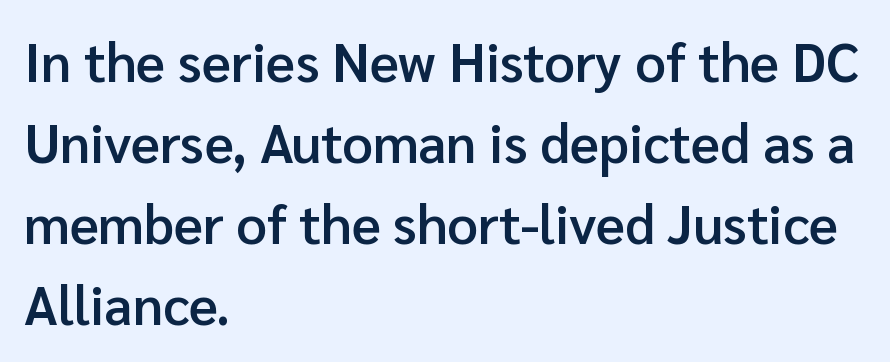
A fair bit of extra ink — the face is semibold, not bold. Each line starts at the same left margin while the right side varies. Posture: straight, roman, zero tilt. Any mark beneath the type? The region is blank. Each letter keeps its own natural width here, so spacing adapts to shape. Evenly set lines give the paragraph a standard silhouette.
